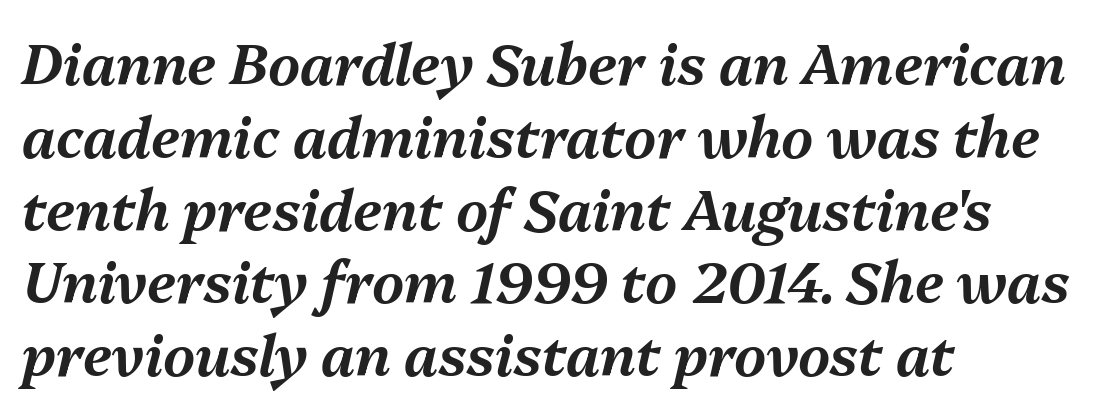
Q: Is the text italic (slanted)? A: Yes, it leans right by about 13 degrees.
Q: Is the text underlined? A: No.
Q: How is the paragraph aligned? A: Left-aligned.
Q: Is the spacing between letters normal or unusually wide? A: Normal.
Q: Is the spacing between lines tight, normal or loose? A: Normal.
Q: Width (condensed, normal, or wide)? A: Normal.
Q: Stroke contrast? A: Medium.
Q: x-height? A: Medium.
Q: Monospaced? A: No.
